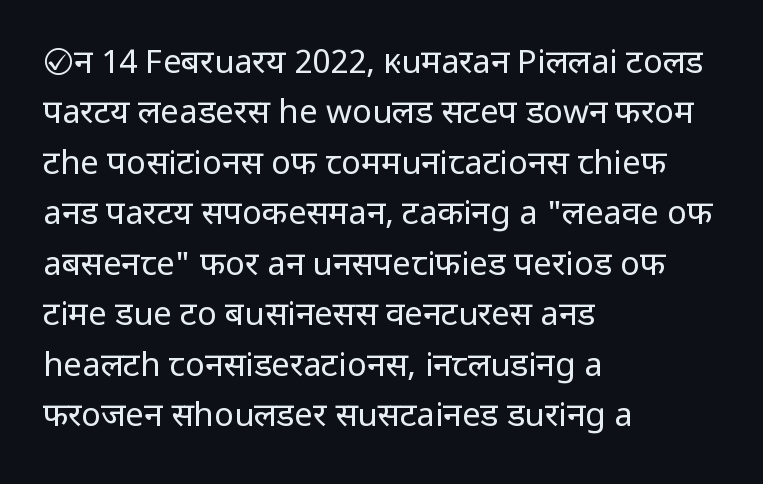
The image shows 33 px regular-weight sans-serif type, upright; set left-aligned, normal line spacing (1.53x), normal letter spacing, not underlined; low stroke contrast and a medium x-height.
